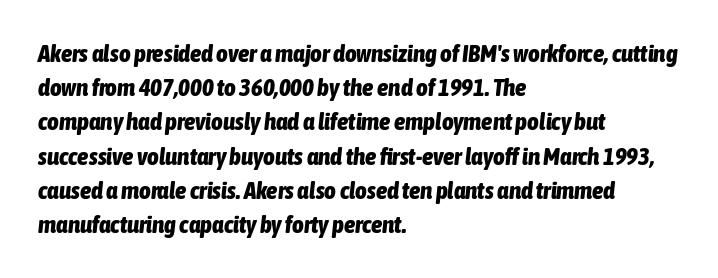
Q: Is the text bold? A: Yes.
Q: Is the text italic (slanted)? A: Yes, it leans right by about 6 degrees.
Q: Is the text underlined? A: No.
Q: How is the paragraph aligned? A: Left-aligned.
Q: Is the spacing between letters normal or unusually wide? A: Normal.
Q: Is the spacing between lines tight, normal or loose? A: Normal.
